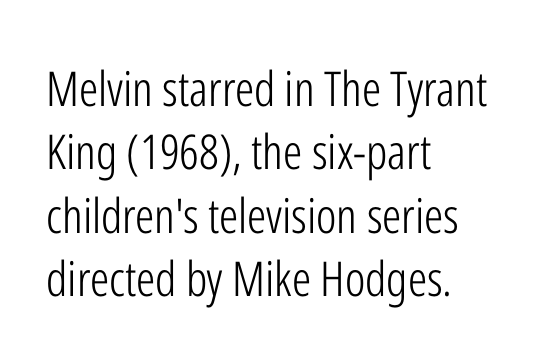
Q: Is the text bold? A: No.
Q: Is the text italic (slanted)? A: No, it is upright.
Q: Is the typeface a serif or a sans-serif typeface? A: Sans-serif.
Q: Is the text underlined? A: No.
Q: How is the paragraph aligned? A: Left-aligned.
Q: Is the spacing between letters normal or unusually wide? A: Normal.
Q: Is the spacing between lines tight, normal or loose? A: Normal.
Q: Width (condensed, normal, or wide)? A: Condensed.
Q: Stroke contrast? A: Low.
Q: x-height? A: Medium.
Q: Monospaced? A: No.
